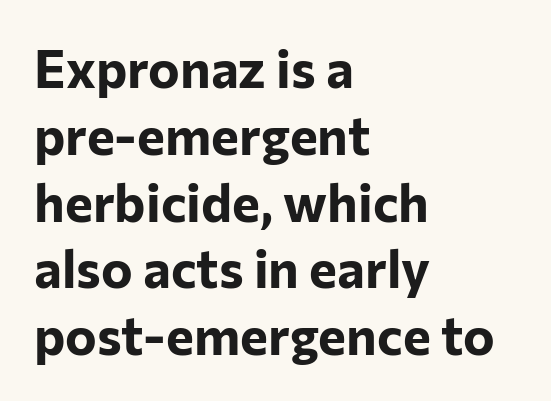
{"serif": "no", "italic": "no", "bold": "yes", "weight": "bold", "width": "normal", "stroke_contrast": "low", "x_height": "medium", "monospaced": "no", "underline": "no", "align": "left", "line_spacing": "normal", "line_spacing_ratio": 1.26, "letter_spacing": "normal", "letter_spacing_em": 0.0, "glyph_px": 53}
